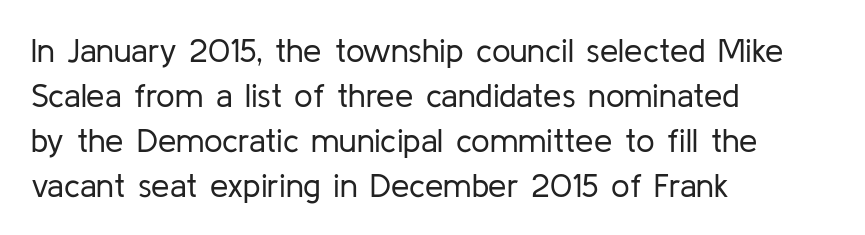
The image shows 33 px regular-weight sans-serif type, upright; set left-aligned, normal line spacing (1.36x), normal letter spacing, not underlined; low stroke contrast and a medium x-height.
